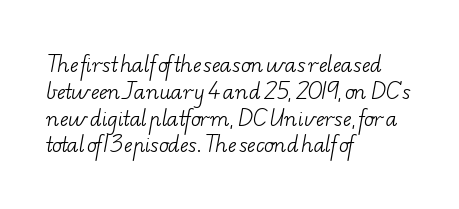
The image shows 20 px text type; set left-aligned, normal line spacing (1.34x), normal letter spacing, not underlined.
